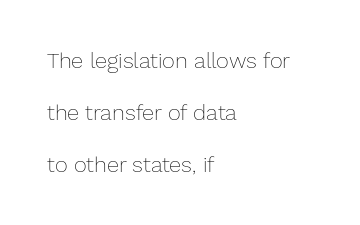
The image shows 22 px text type, upright; set left-aligned, loose line spacing (2.36x), normal letter spacing, not underlined.
